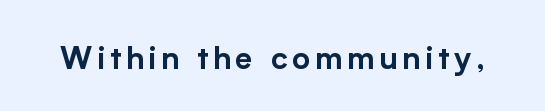
The image shows 31 px sans-serif type, upright; set not underlined; low stroke contrast and a medium x-height.
